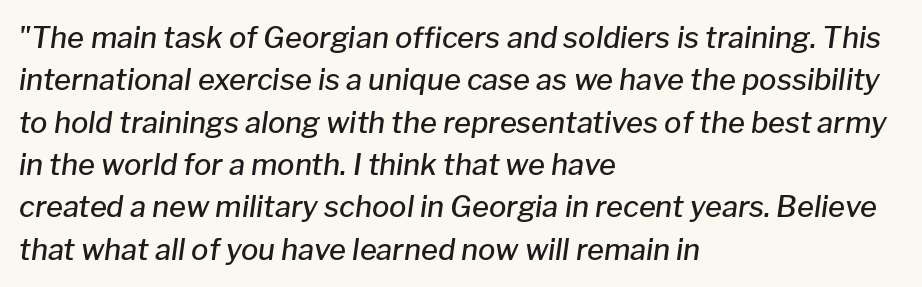
Q: Is the text bold? A: Semi-bold.
Q: Is the text italic (slanted)? A: Yes, it leans right by about 8 degrees.
Q: Is the text underlined? A: No.
Q: How is the paragraph aligned? A: Left-aligned.
Q: Is the spacing between letters normal or unusually wide? A: Normal.
Q: Is the spacing between lines tight, normal or loose? A: Normal.
Q: Width (condensed, normal, or wide)? A: Normal.
Q: Stroke contrast? A: Low.
Q: x-height? A: Medium.
Q: Monospaced? A: No.
